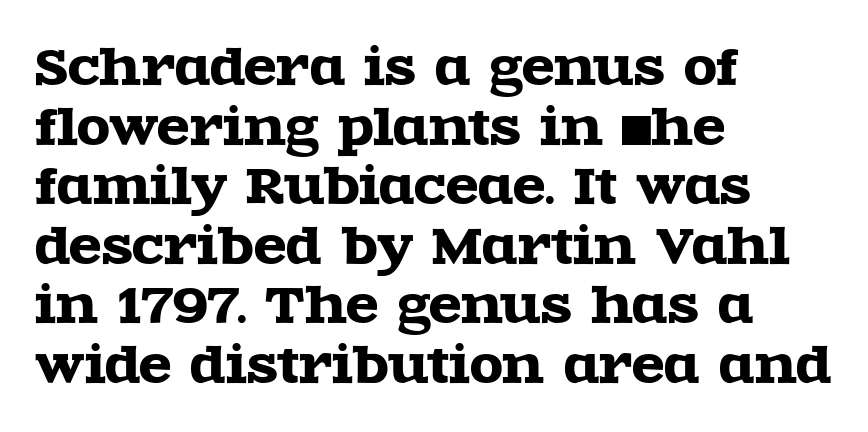
Q: Is the text italic (slanted)? A: No, it is upright.
Q: Is the typeface a serif or a sans-serif typeface? A: Serif.
Q: Is the text underlined? A: No.
Q: How is the paragraph aligned? A: Left-aligned.
Q: Is the spacing between letters normal or unusually wide? A: Normal.
Q: Width (condensed, normal, or wide)? A: Wide.
Q: x-height? A: Large.
Q: Monospaced? A: No.
